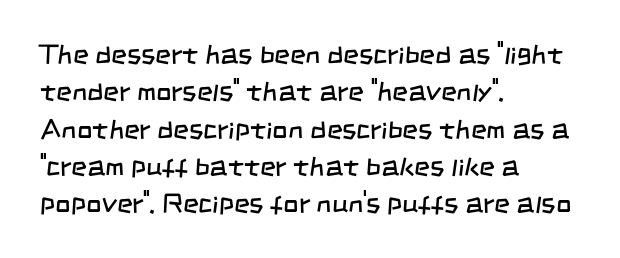
The image shows 27 px text type; set left-aligned, normal line spacing (1.38x), normal letter spacing, not underlined.
